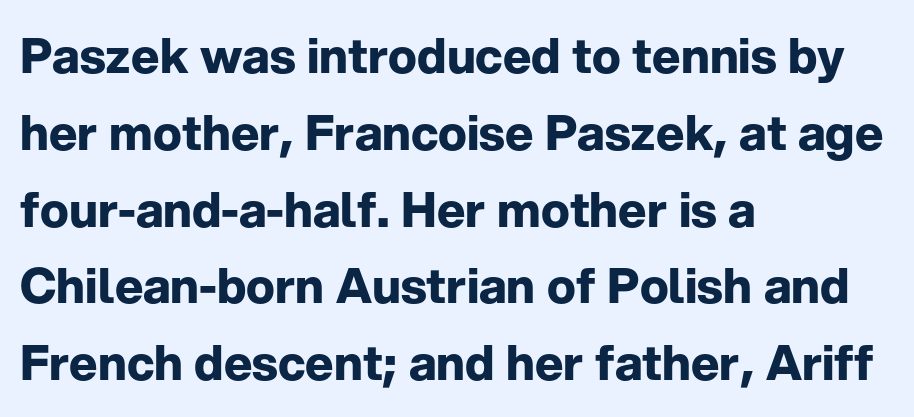
The image shows 48 px bold sans-serif type, upright; set left-aligned, normal line spacing (1.6x), normal letter spacing, not underlined; low stroke contrast and a medium x-height.
